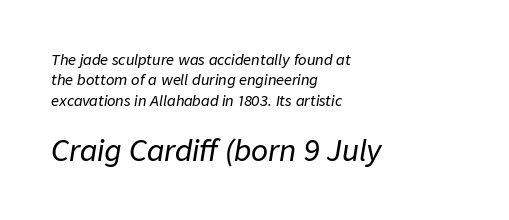
{"italic": "yes", "lean": "right", "slant_degrees": 9, "width": "normal", "stroke_contrast": "low", "x_height": "medium", "monospaced": "no", "underline": "no", "align": "left", "line_spacing": "normal", "line_spacing_ratio": 1.45, "letter_spacing": "normal", "letter_spacing_em": 0.0, "larger_block": "second", "size_ratio": 2.0, "glyph_px": 28}
